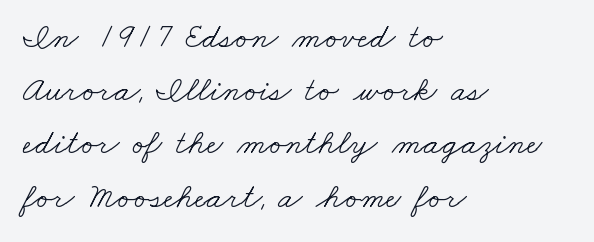
The typeface has the unassuming heft of standard copy or less. Horizontal alignment here is leftward, the default for most running prose. Vertical spacing — default. This rendering features lettering with no underline. There is no visible air inserted between adjacent glyphs. You could not count columns in this text — the font is proportionally spaced.
